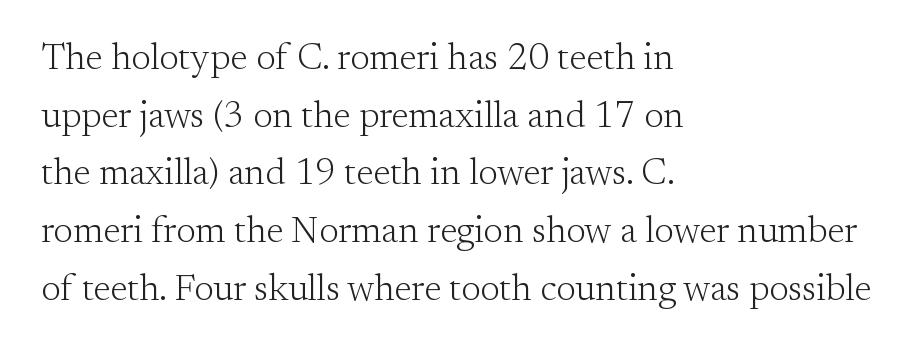
The image shows 37 px light serif type, upright; set left-aligned, normal line spacing (1.56x), normal letter spacing, not underlined; medium stroke contrast and a small x-height.
